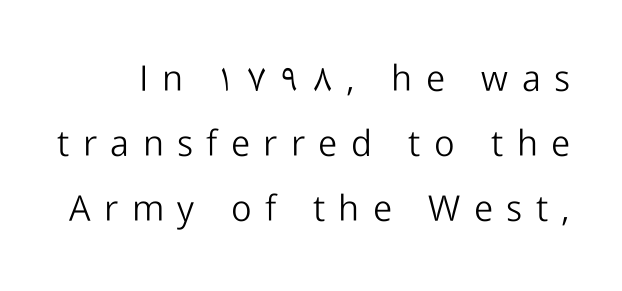
The axis of the letterforms is exactly vertical. You could not count columns in this text — the font is proportionally spaced. Students, note that the glyphs here are deliberately spaced far apart. Check the space under the baseline: it is left empty.
